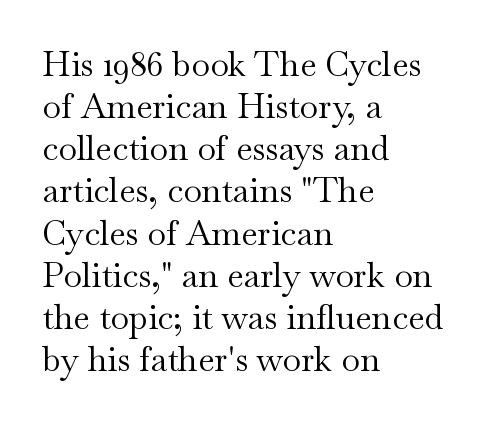
The image shows 34 px regular-weight, wide serif type, upright; set left-aligned, line spacing 1.24x, normal letter spacing, not underlined; medium stroke contrast and a small x-height.
